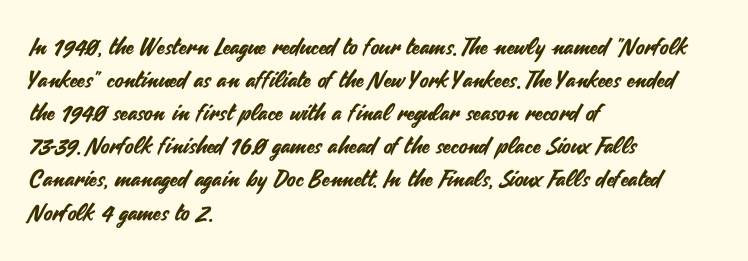
The image shows 23 px text type; set left-aligned, normal line spacing (1.44x), normal letter spacing, not underlined.
